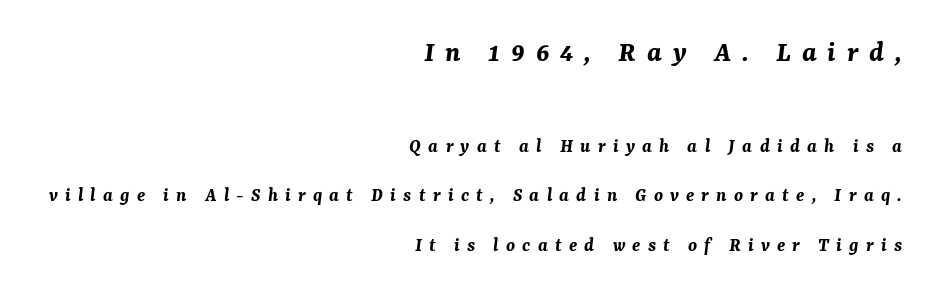
Tall strokes in this sample are angled rather than plumb. The lines are quadded right. Baseline-to-baseline distance is far greater than the letter height. The letters in the upper block stand taller than those in the block below.
